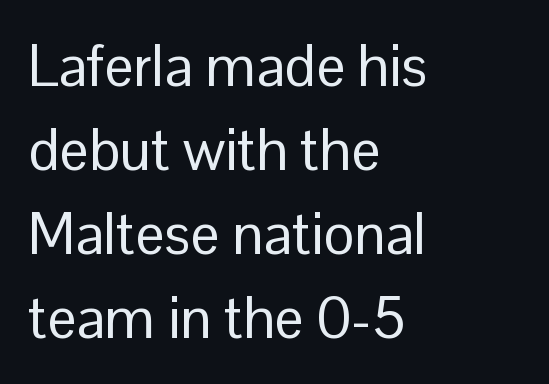
The image shows 58 px regular-weight sans-serif type, upright; set left-aligned, normal line spacing (1.45x), normal letter spacing, not underlined; low stroke contrast and a medium x-height.
